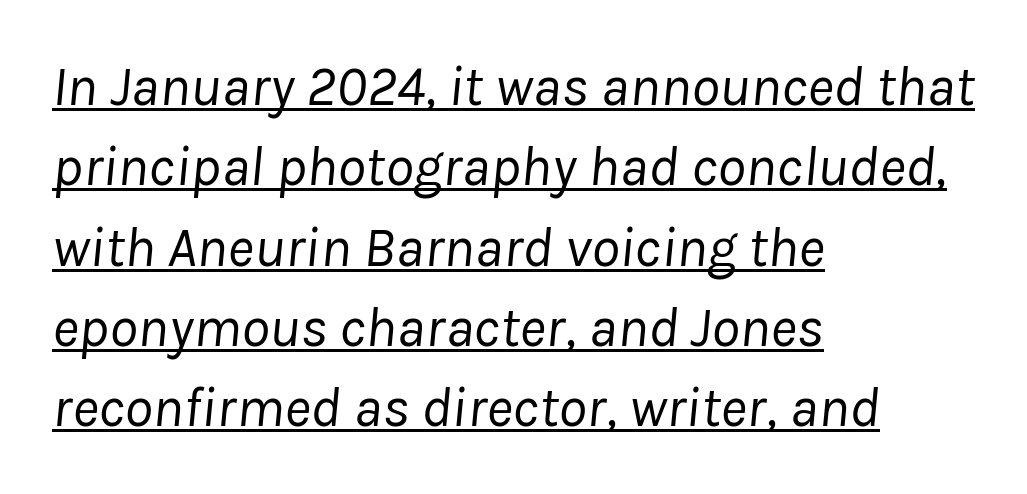
No letter is thick-stroked: the sample isn't bold. These lines sit exactly where default settings would place them. Each line of the rendering has a horizontal stroke beneath the glyphs. Leftover space on each line is placed entirely after the last word. These lines were composed using italics. Think of a printed novel: that variable character pitch is what you see here.
